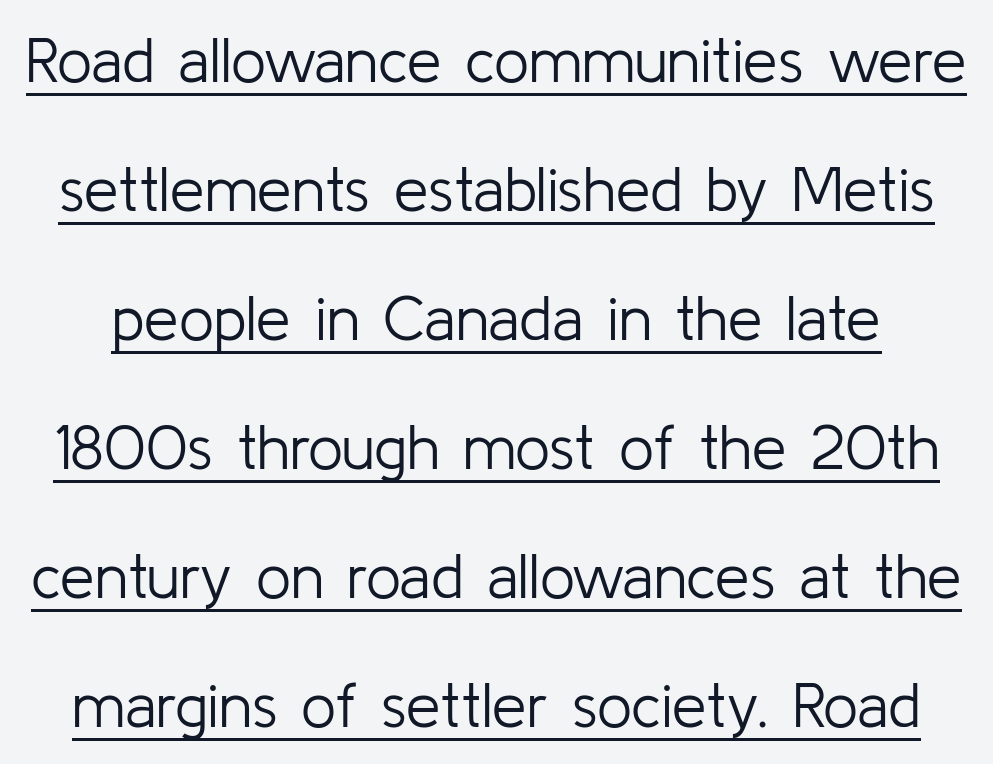
Q: Is the text bold? A: No.
Q: Is the text italic (slanted)? A: No, it is upright.
Q: Is the typeface a serif or a sans-serif typeface? A: Sans-serif.
Q: Is the text underlined? A: Yes.
Q: Is the spacing between letters normal or unusually wide? A: Normal.
Q: Is the spacing between lines tight, normal or loose? A: Loose.
Q: Width (condensed, normal, or wide)? A: Normal.
Q: Stroke contrast? A: Low.
Q: x-height? A: Medium.
Q: Monospaced? A: No.
